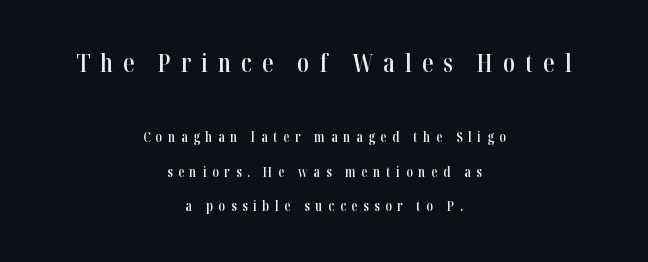
Q: Is the text bold? A: Semi-bold.
Q: Is the text italic (slanted)? A: No, it is upright.
Q: Is the text underlined? A: No.
Q: How is the paragraph aligned? A: Centered.
Q: Is the spacing between letters normal or unusually wide? A: Unusually wide.
Q: Is the spacing between lines tight, normal or loose? A: Loose.
Q: Which block of text is set in a larger size, the first (top) or the second (bottom)? A: The first (top) one.
